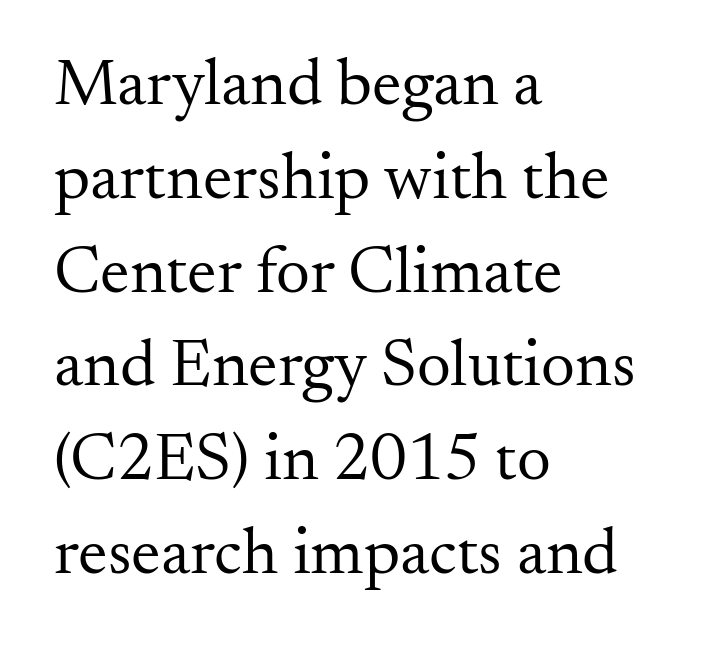
Q: Is the text bold? A: No.
Q: Is the text italic (slanted)? A: No, it is upright.
Q: Is the typeface a serif or a sans-serif typeface? A: Serif.
Q: Is the text underlined? A: No.
Q: How is the paragraph aligned? A: Left-aligned.
Q: Is the spacing between letters normal or unusually wide? A: Normal.
Q: Is the spacing between lines tight, normal or loose? A: Normal.
Q: Width (condensed, normal, or wide)? A: Normal.
Q: Stroke contrast? A: Medium.
Q: x-height? A: Small.
Q: Monospaced? A: No.
